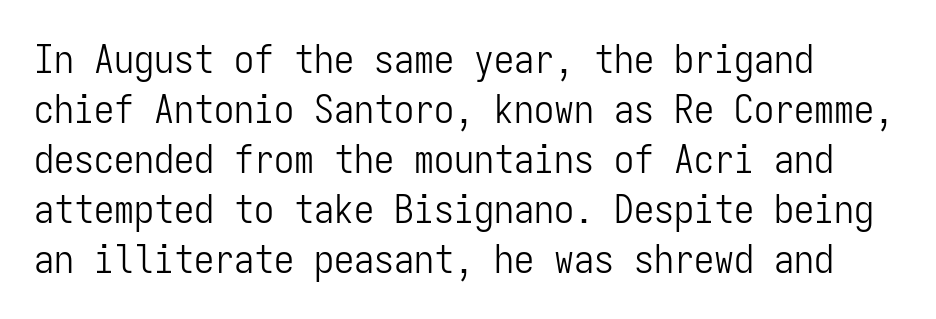
The image shows 40 px light, condensed sans-serif type, upright, monospaced; set left-aligned, normal line spacing (1.25x), normal letter spacing, not underlined; low stroke contrast and a medium x-height.
